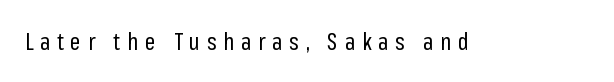
Upright lettering throughout. The type is letterspaced generously, with wide tracking. The font sits on the lighter half of the weight spectrum, regular included. The glyphs are unaccompanied by any horizontal stroke below them.
